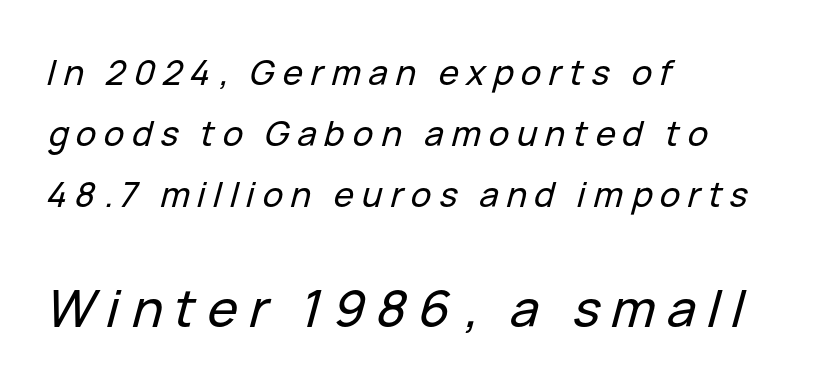
The image shows 51 px text type, italic (leaning right); set left-aligned, line spacing 1.8x, unusually wide letter spacing (+0.23 em), not underlined; the second (bottom) block is 1.5x larger; low stroke contrast and a medium x-height.
